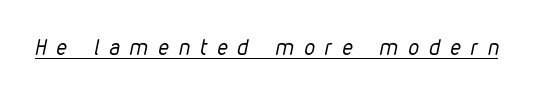
The rendered words wear a rule along their underside. The letterforms stand isolated, each surrounded by extra space. There's an unmistakable incline to the writing here. Is the stroke heavy? The answer is a plain regular-or-lighter.
